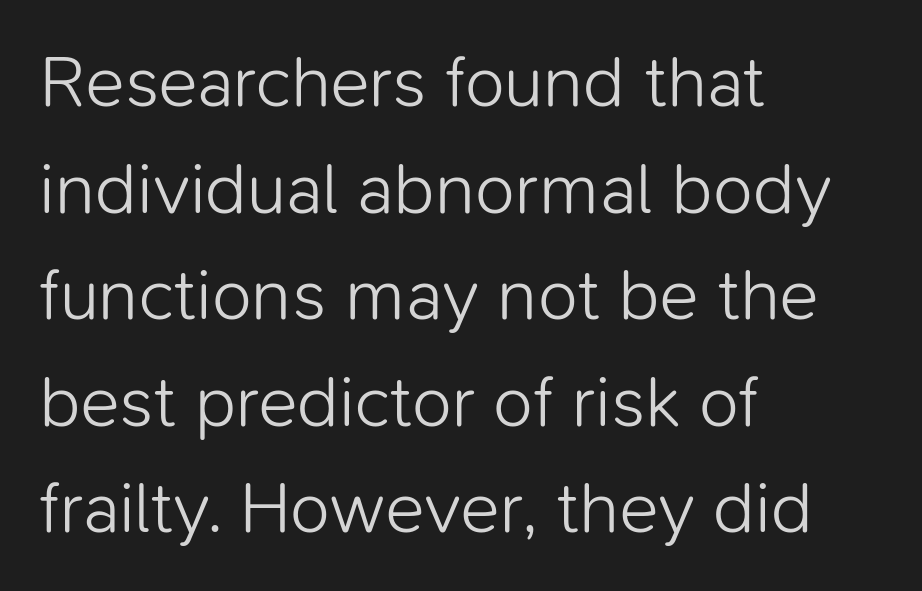
Honestly, the row spacing looks completely unremarkable. Here the designer chose a conventional face with non-uniform glyph widths. The space beneath each line is pristine and unruled. Characters follow at the spacing the type designer built in. Italic: no, the glyphs are upright roman.
